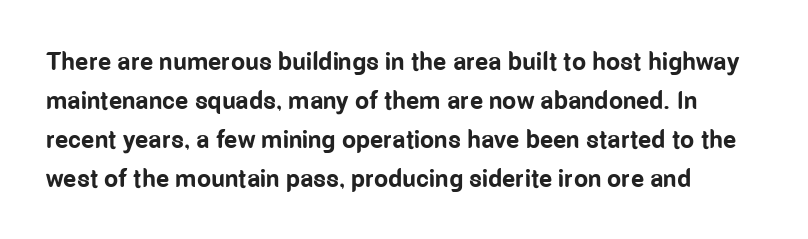
Pretty heavy lettering here — definitely bold. Short note: letters normally spaced. Posture: straight, roman, zero tilt. This rendering features lettering with no underline.
